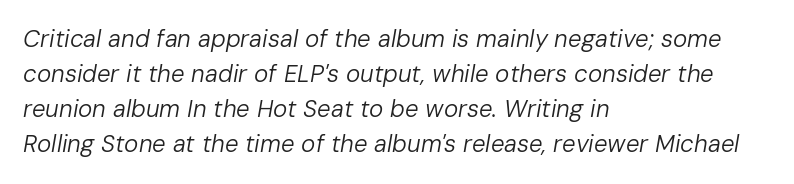
The image shows 24 px text type, italic (leaning right); set left-aligned, normal line spacing (1.46x), normal letter spacing, not underlined.
